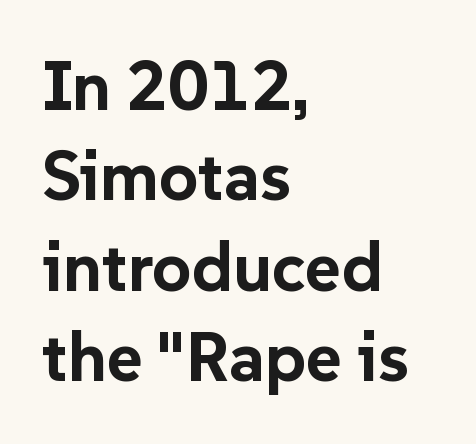
{"serif": "no", "italic": "no", "bold": "yes", "weight": "bold", "width": "normal", "stroke_contrast": "low", "x_height": "medium", "monospaced": "no", "underline": "no", "align": "left", "line_spacing": "normal", "line_spacing_ratio": 1.31, "letter_spacing": "normal", "letter_spacing_em": 0.0, "glyph_px": 69}
